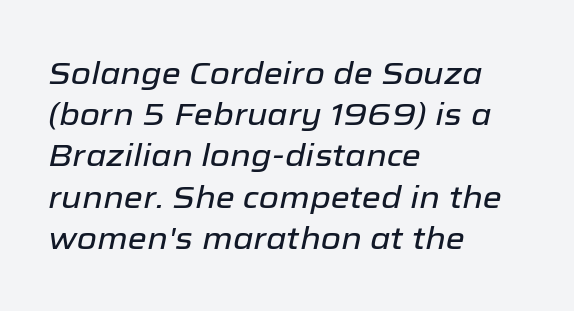
Horizontal alignment here is leftward, the default for most running prose. If you measured baseline to baseline, you'd find a middling distance. Each letter keeps its own natural width here, so spacing adapts to shape. Tracking here is standard; glyphs follow each other at the usual distance. Designer's note — italics engaged. The glyphs are unaccompanied by any horizontal stroke below them.
